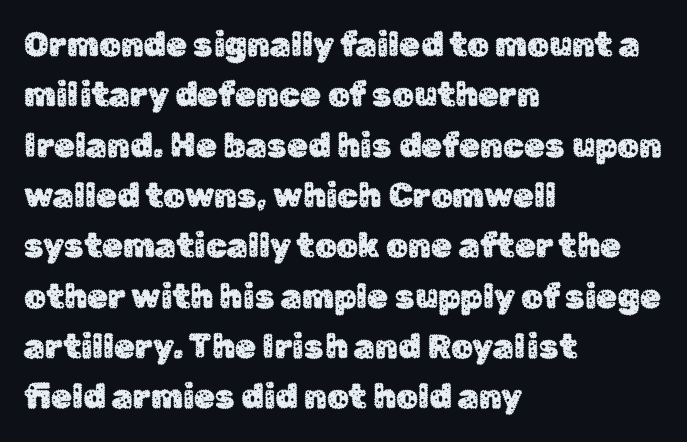
The glyphs in this specimen are sans serif. These lines stack with their left ends in a neat column. Clear beneath every line of the passage. This is roman type, the default non-slanted kind.
